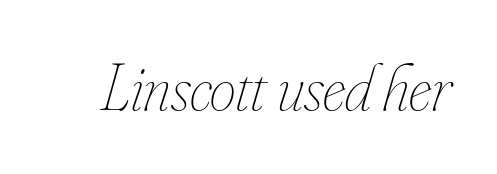
Do the characters align in a grid? No, the font is proportional. The lettering tilts uniformly, giving the passage an italic look. The face used here is rendered with its standard letterfit. The strokes carry an ordinary text weight at most. Rule under the text: the space is simply empty.
